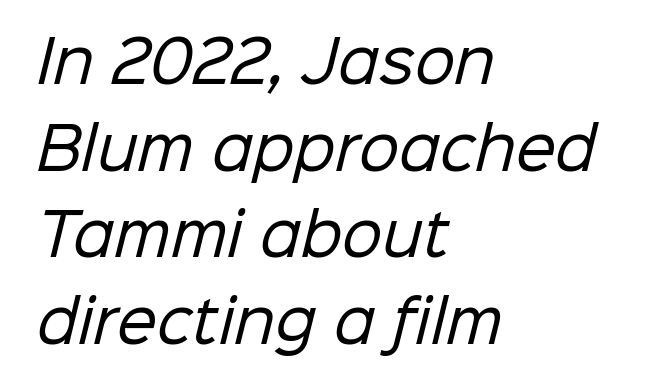
Q: Is the text bold? A: No.
Q: Is the typeface a serif or a sans-serif typeface? A: Sans-serif.
Q: Is the text underlined? A: No.
Q: How is the paragraph aligned? A: Left-aligned.
Q: Is the spacing between letters normal or unusually wide? A: Normal.
Q: Is the spacing between lines tight, normal or loose? A: Normal.
Q: Width (condensed, normal, or wide)? A: Normal.
Q: Stroke contrast? A: Low.
Q: x-height? A: Medium.
Q: Monospaced? A: No.
